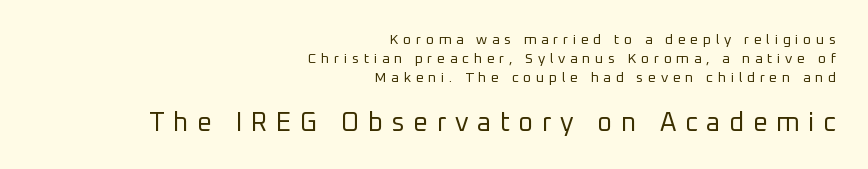
Q: Is the text bold? A: No.
Q: Is the text italic (slanted)? A: No, it is upright.
Q: Is the text underlined? A: No.
Q: How is the paragraph aligned? A: Right-aligned.
Q: Is the spacing between letters normal or unusually wide? A: Unusually wide.
Q: Is the spacing between lines tight, normal or loose? A: Normal.
Q: Which block of text is set in a larger size, the first (top) or the second (bottom)? A: The second (bottom) one.
